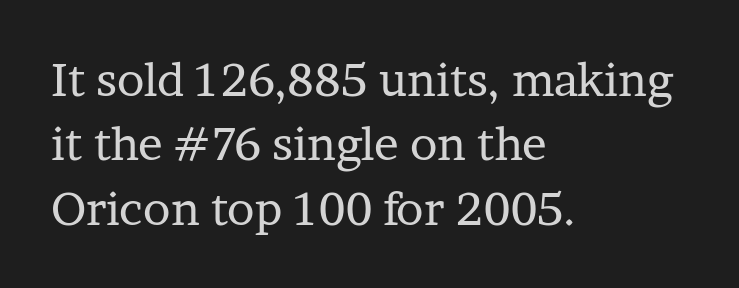
The image shows 46 px regular-weight serif type, upright; set left-aligned, normal line spacing (1.4x), normal letter spacing, not underlined; low stroke contrast and a medium x-height.
